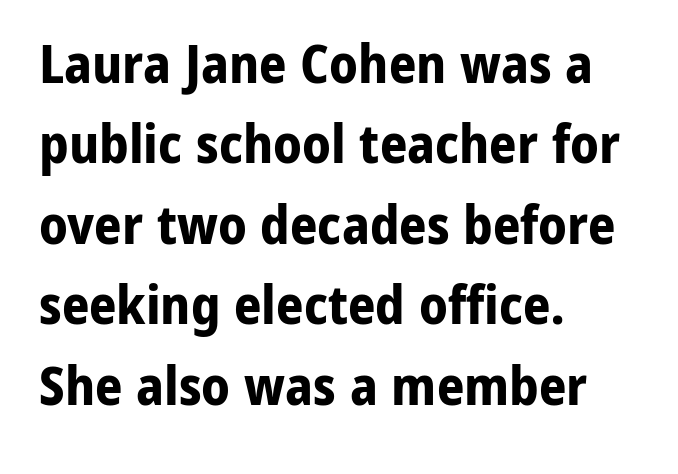
{"serif": "no", "italic": "no", "bold": "yes", "weight": "bold", "width": "normal", "stroke_contrast": "low", "x_height": "medium", "monospaced": "no", "underline": "no", "align": "left", "line_spacing": "normal", "line_spacing_ratio": 1.49, "letter_spacing": "normal", "letter_spacing_em": 0.0, "glyph_px": 54}
